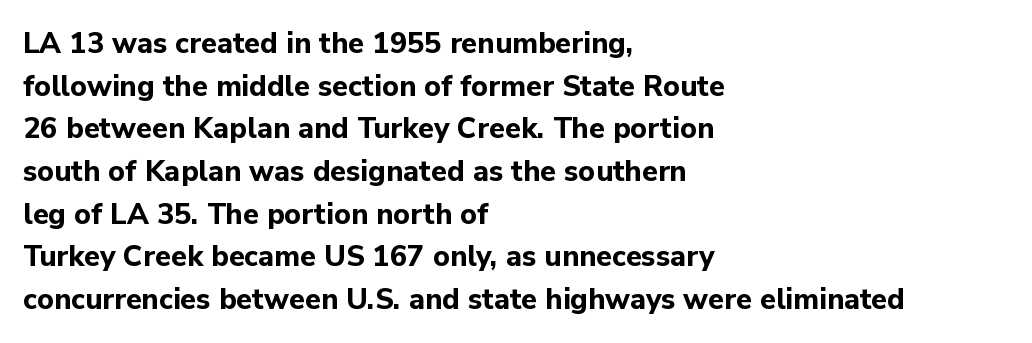
The image shows 29 px bold sans-serif type, upright; set left-aligned, normal line spacing (1.47x), normal letter spacing, not underlined; low stroke contrast and a medium x-height.
